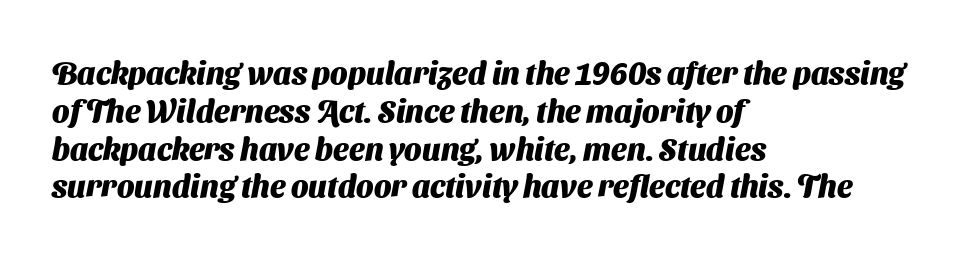
The image shows 31 px heavy sans-serif type; set left-aligned, line spacing 1.22x, normal letter spacing, not underlined; medium stroke contrast and a medium x-height.
